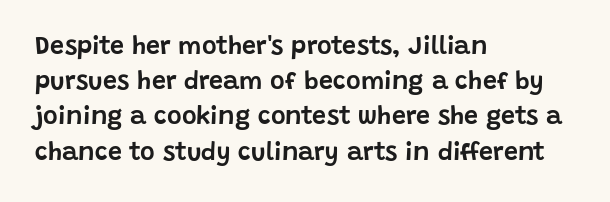
{"italic": "no", "underline": "no", "align": "left", "line_spacing": "normal", "line_spacing_ratio": 1.41, "letter_spacing": "normal", "letter_spacing_em": 0.0, "glyph_px": 25}
